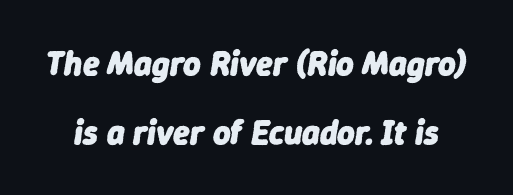
I'd describe the lettering as bold — thick and assertive. These lines are rendered in a variable-pitch font. Type without underlining. In terms of leading, this rendering errs on the spacious side. Yep, that's italic — everything's leaning. These lines keep a tight, regular rhythm from letter to letter.
